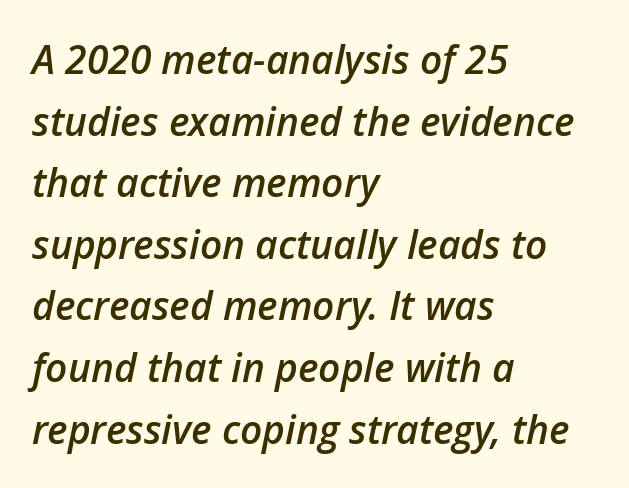
The image shows 39 px semibold type, italic (leaning right); set left-aligned, normal line spacing (1.58x), normal letter spacing, not underlined; low stroke contrast and a medium x-height.
